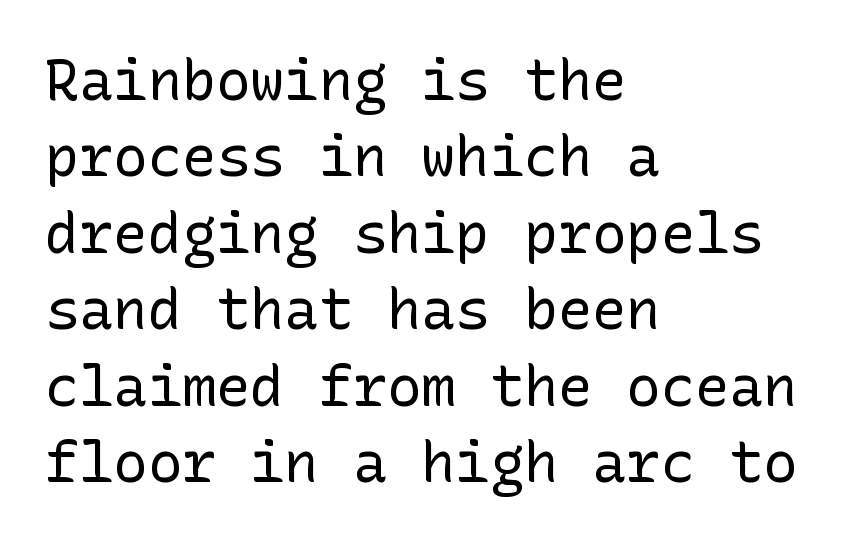
Q: Is the text bold? A: No.
Q: Is the text italic (slanted)? A: No, it is upright.
Q: Is the typeface a serif or a sans-serif typeface? A: Sans-serif.
Q: Is the text underlined? A: No.
Q: How is the paragraph aligned? A: Left-aligned.
Q: Is the spacing between letters normal or unusually wide? A: Normal.
Q: Is the spacing between lines tight, normal or loose? A: Normal.
Q: Width (condensed, normal, or wide)? A: Normal.
Q: Stroke contrast? A: Low.
Q: x-height? A: Medium.
